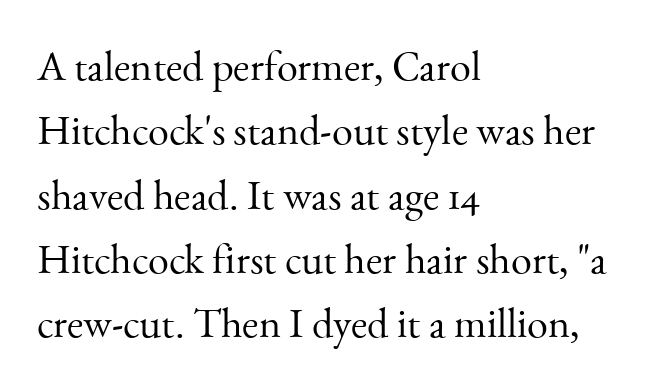
{"serif": "yes", "italic": "no", "bold": "no", "weight": "light", "width": "normal", "stroke_contrast": "medium", "x_height": "small", "monospaced": "no", "underline": "no", "align": "left", "line_spacing": "normal", "line_spacing_ratio": 1.53, "letter_spacing": "normal", "letter_spacing_em": 0.0, "glyph_px": 42}
